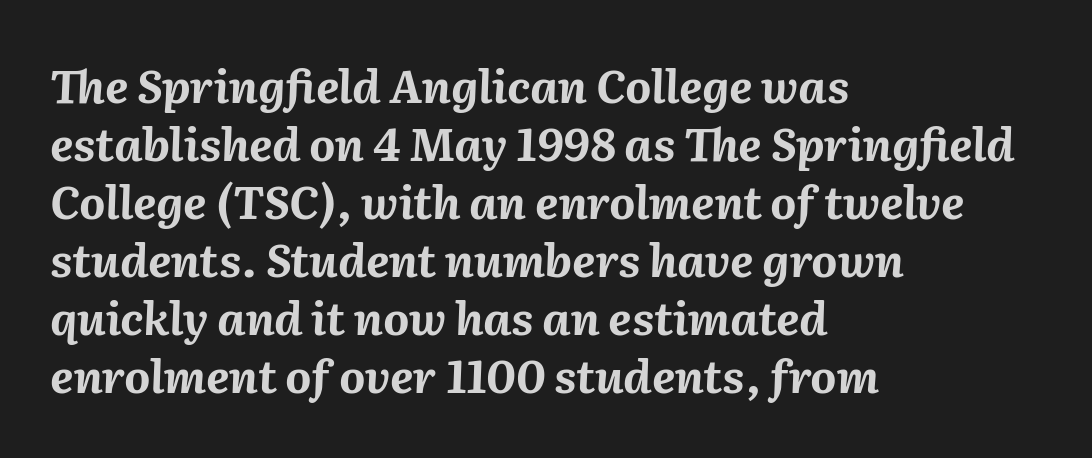
The image shows 45 px bold type, italic (leaning right); set left-aligned, normal line spacing (1.29x), normal letter spacing, not underlined; medium stroke contrast and a medium x-height.
